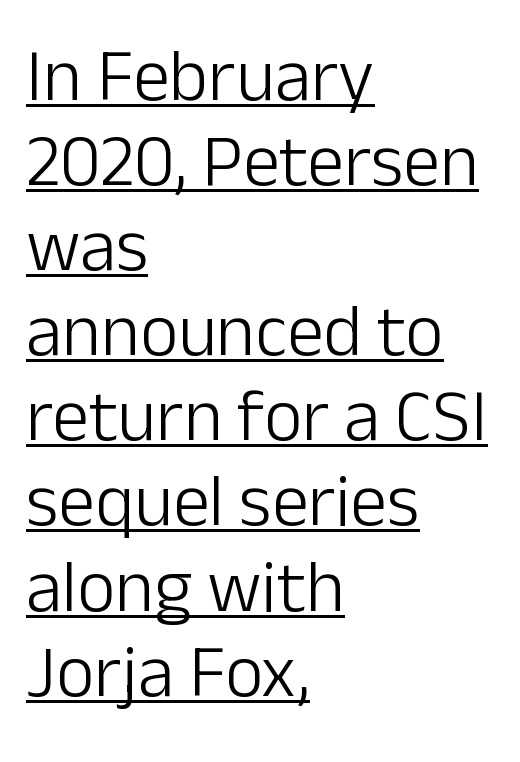
Q: Is the text bold? A: No.
Q: Is the text italic (slanted)? A: No, it is upright.
Q: Is the typeface a serif or a sans-serif typeface? A: Sans-serif.
Q: Is the text underlined? A: Yes.
Q: How is the paragraph aligned? A: Left-aligned.
Q: Is the spacing between letters normal or unusually wide? A: Normal.
Q: Is the spacing between lines tight, normal or loose? A: Tight.
Q: Width (condensed, normal, or wide)? A: Normal.
Q: Stroke contrast? A: Low.
Q: x-height? A: Medium.
Q: Monospaced? A: No.
